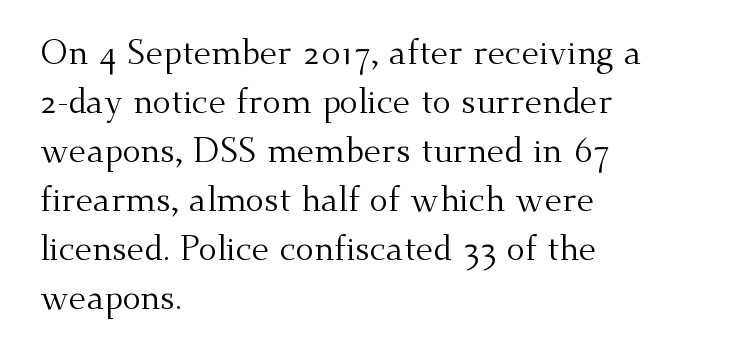
Here the designer chose a conventional face with non-uniform glyph widths. The block of text has a typical density, with ordinary space between rows. The font sits on the lighter half of the weight spectrum, regular included. Glance below the letters and you will spot only blank space. This rendering leaves character spacing at its baseline value.
